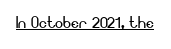
The image shows 20 px text type, upright; set normal letter spacing, underlined.
